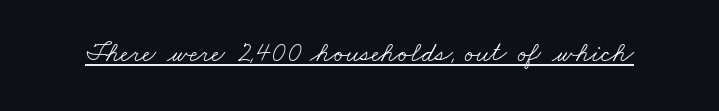
The image shows 28 px light, wide serif type; set normal letter spacing, underlined; low stroke contrast and a small x-height.
